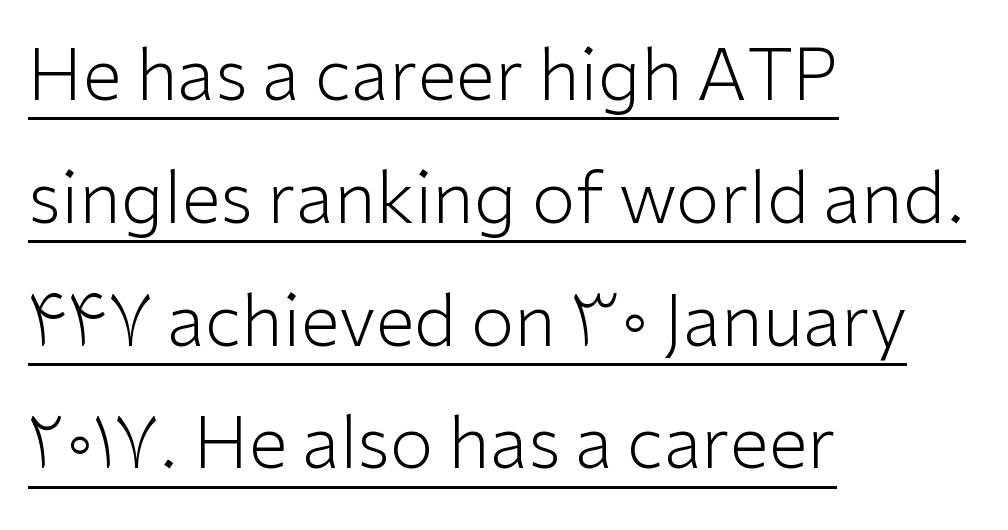
{"serif": "no", "italic": "no", "bold": "no", "weight": "light", "width": "normal", "stroke_contrast": "low", "x_height": "medium", "monospaced": "no", "underline": "yes", "align": "left", "line_spacing_ratio": 1.73, "letter_spacing": "normal", "letter_spacing_em": 0.0, "glyph_px": 71}
